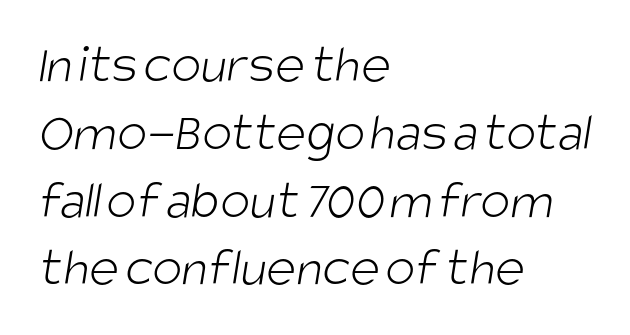
{"serif": "no", "bold": "no", "weight": "light", "width": "condensed", "stroke_contrast": "low", "x_height": "large", "monospaced": "no", "underline": "no", "align": "left", "line_spacing_ratio": 1.21, "letter_spacing": "normal", "letter_spacing_em": 0.0, "glyph_px": 56}
